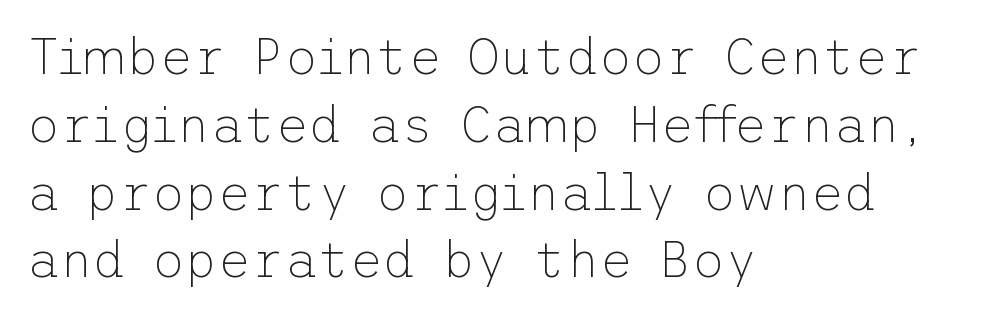
Just letters on the line, the space beneath them empty. Vertically, the passage feels balanced, rows spaced as you'd expect. The weight tops out at a normal text grade. This rendering uses left alignment, leaving the right contour irregular.
